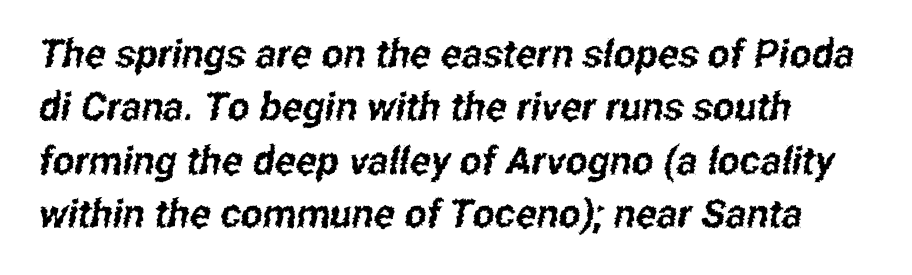
{"serif": "no", "width": "condensed", "stroke_contrast": "low", "x_height": "medium", "monospaced": "no", "underline": "no", "align": "left", "line_spacing": "normal", "line_spacing_ratio": 1.37, "letter_spacing": "normal", "letter_spacing_em": 0.0, "glyph_px": 39}
